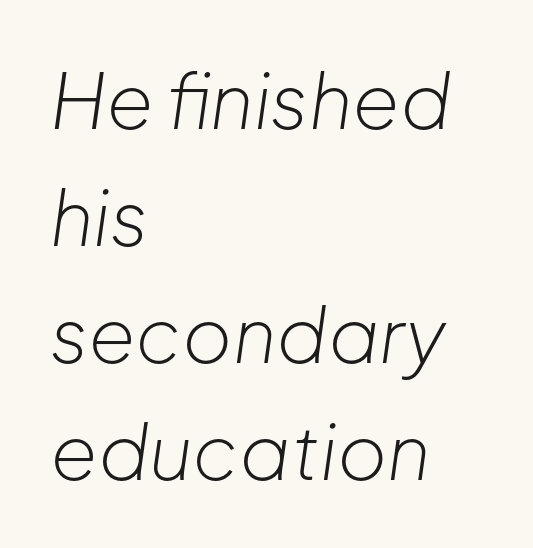
Q: Is the text bold? A: No.
Q: Is the text italic (slanted)? A: Yes, it leans right by about 8 degrees.
Q: Is the text underlined? A: No.
Q: How is the paragraph aligned? A: Left-aligned.
Q: Is the spacing between letters normal or unusually wide? A: Normal.
Q: Is the spacing between lines tight, normal or loose? A: Normal.
Q: Width (condensed, normal, or wide)? A: Normal.
Q: Stroke contrast? A: Low.
Q: x-height? A: Medium.
Q: Monospaced? A: No.
